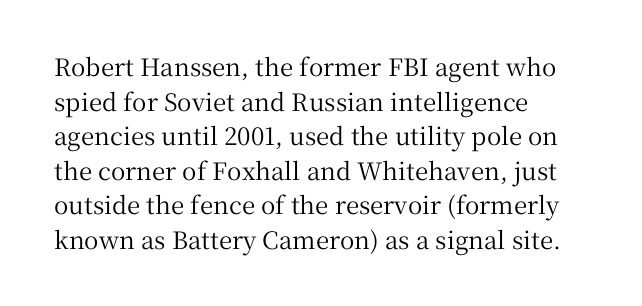
The compositor pushed each line to the left boundary. Compared with typical paragraphs, the rows here are spaced about the same. Here the glyphs are tracked normally, forming tight word shapes. Check the space under the baseline: it is left empty. You can tell it's not italic because the verticals are truly vertical.
